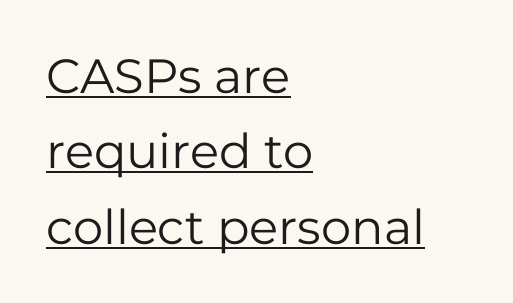
The image shows 48 px regular-weight sans-serif type, upright; set left-aligned, normal line spacing (1.57x), normal letter spacing, underlined; low stroke contrast and a medium x-height.
